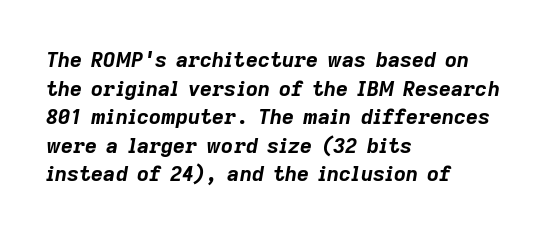
Reading down the block, your eye returns to a fixed left position each line. Italic? Definitely — the glyphs are oblique. The space beneath each line is pristine and unruled. Heavy, bold letterforms. Tracking value appears to be zero — textbook default spacing.
